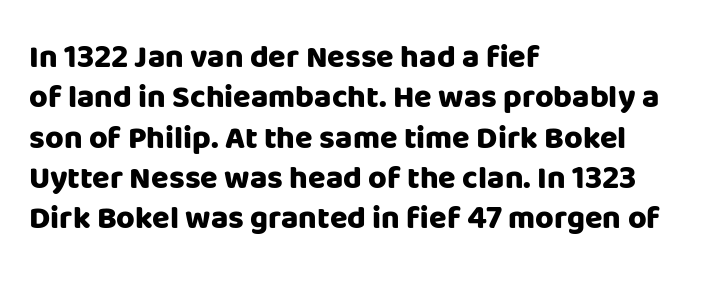
The image shows 32 px heavy sans-serif type, upright; set left-aligned, normal line spacing (1.26x), normal letter spacing, not underlined; low stroke contrast and a large x-height.
